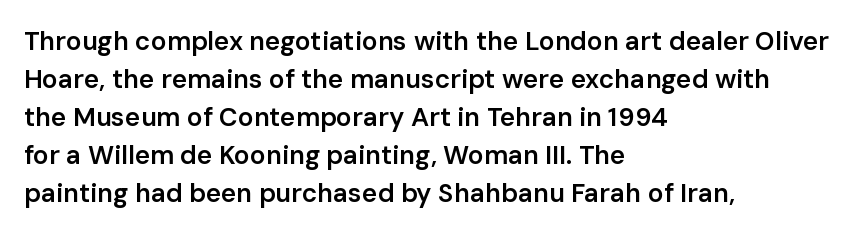
The image shows 26 px text type, upright; set left-aligned, normal line spacing (1.46x), normal letter spacing, not underlined.
